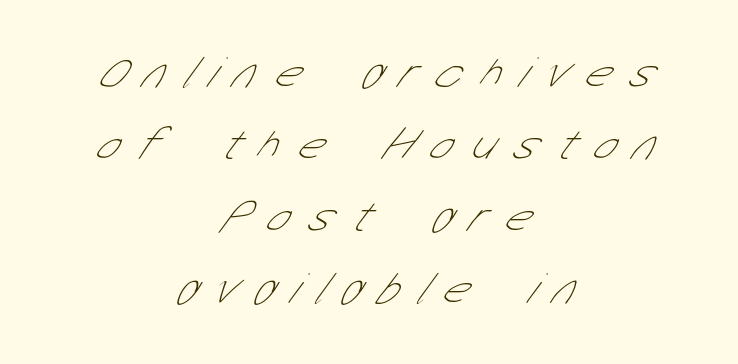
The image shows 44 px thin, condensed sans-serif type; set centered, normal line spacing (1.64x), unusually wide letter spacing (+0.45 em), not underlined; low stroke contrast and a medium x-height.
